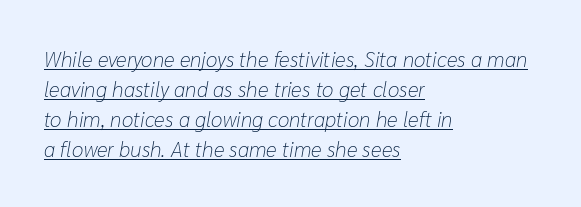
You could call the tracking neutral — neither tight nor loose. A typographer would call this underscored text. Vertical spacing — default. The lettering tilts uniformly, giving the passage an italic look.
